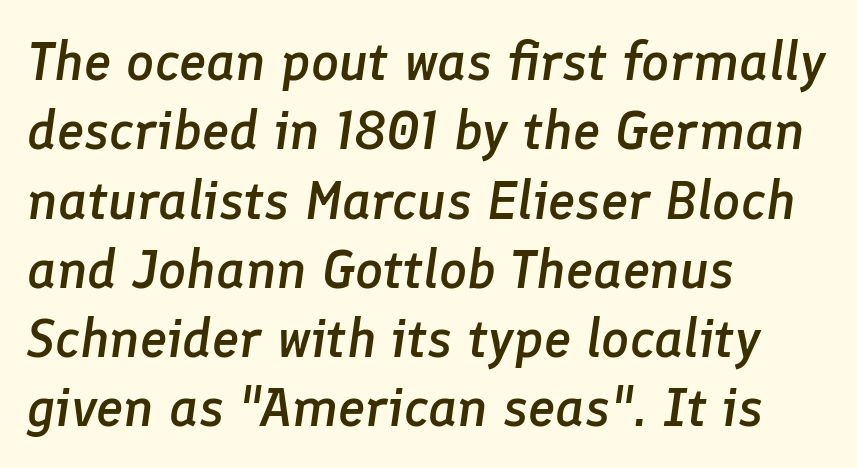
The image shows 55 px semibold type, italic (leaning right); set left-aligned, normal line spacing (1.26x), normal letter spacing, not underlined; low stroke contrast and a medium x-height.
